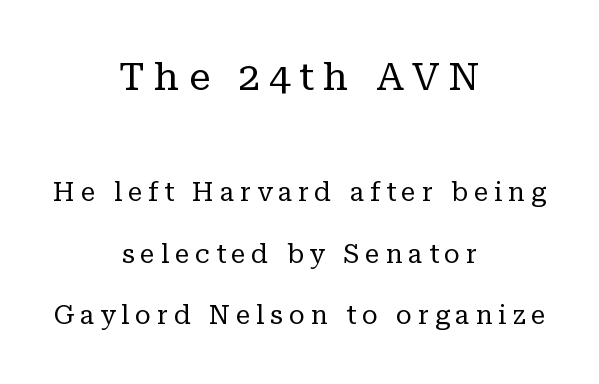
{"serif": "yes", "italic": "no", "bold": "no", "weight": "regular", "width": "normal", "stroke_contrast": "low", "x_height": "medium", "monospaced": "no", "underline": "no", "align": "center", "line_spacing": "loose", "line_spacing_ratio": 2.36, "letter_spacing": "wide", "letter_spacing_em": 0.23, "larger_block": "first", "size_ratio": 1.5, "glyph_px": 39}
